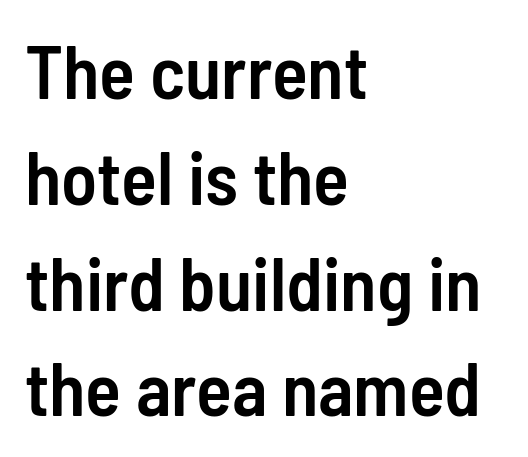
{"serif": "no", "italic": "no", "bold": "semi", "weight": "semibold", "width": "condensed", "stroke_contrast": "low", "x_height": "medium", "monospaced": "no", "underline": "no", "align": "left", "line_spacing": "normal", "line_spacing_ratio": 1.43, "letter_spacing": "normal", "letter_spacing_em": 0.0, "glyph_px": 74}
